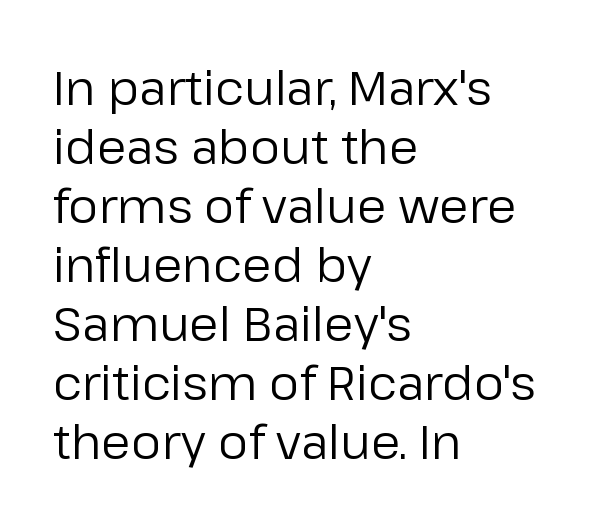
Q: Is the text bold? A: No.
Q: Is the text italic (slanted)? A: No, it is upright.
Q: Is the typeface a serif or a sans-serif typeface? A: Sans-serif.
Q: Is the text underlined? A: No.
Q: How is the paragraph aligned? A: Left-aligned.
Q: Is the spacing between letters normal or unusually wide? A: Normal.
Q: Width (condensed, normal, or wide)? A: Normal.
Q: Stroke contrast? A: Low.
Q: x-height? A: Medium.
Q: Monospaced? A: No.
